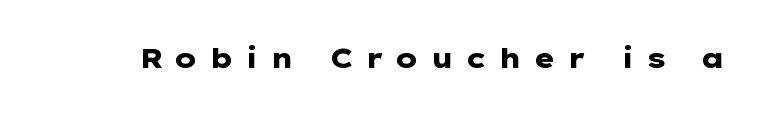
{"serif": "no", "italic": "no", "bold": "yes", "weight": "heavy", "width": "wide", "stroke_contrast": "low", "x_height": "medium", "monospaced": "no", "underline": "no", "letter_spacing": "wide", "letter_spacing_em": 0.4, "glyph_px": 28}
